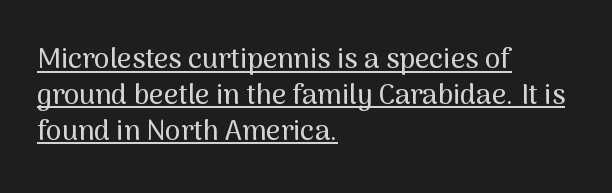
The type family on display is of the sans-serif kind. Look at the tracking — it's just the regular setting, nothing added. Notice how the passage keeps a crisp vertical edge on the left only. The leading is moderate, giving the passage an even texture. Quick note: not italic, upright.
